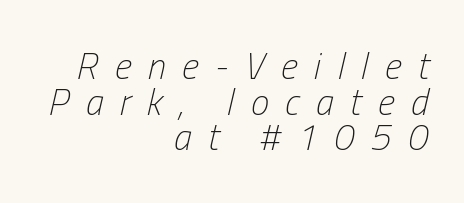
{"italic": "yes", "lean": "right", "slant_degrees": 13, "bold": "no", "weight": "light", "width": "condensed", "stroke_contrast": "low", "x_height": "medium", "monospaced": "no", "underline": "no", "align": "right", "line_spacing": "tight", "line_spacing_ratio": 0.96, "letter_spacing": "wide", "letter_spacing_em": 0.44, "glyph_px": 37}
